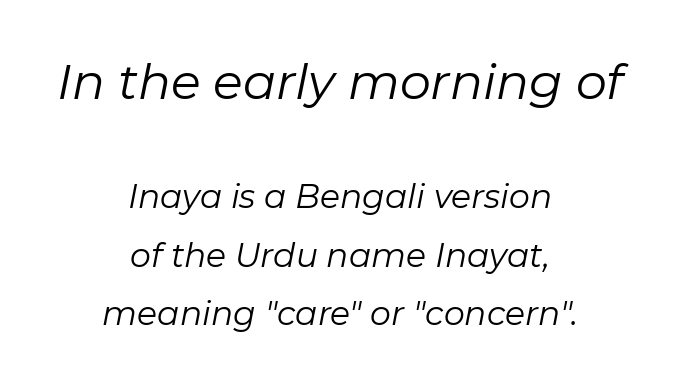
{"italic": "yes", "lean": "right", "slant_degrees": 11, "bold": "no", "weight": "regular", "width": "normal", "stroke_contrast": "low", "x_height": "medium", "monospaced": "no", "underline": "no", "align": "center", "line_spacing_ratio": 1.76, "letter_spacing": "normal", "letter_spacing_em": 0.0, "larger_block": "first", "size_ratio": 1.48, "glyph_px": 49}
